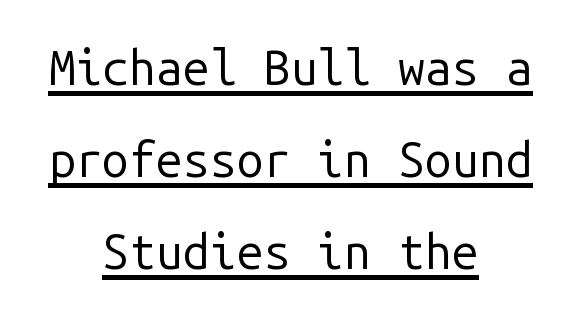
{"serif": "no", "italic": "no", "bold": "no", "weight": "regular", "width": "normal", "stroke_contrast": "low", "x_height": "medium", "monospaced": "yes", "underline": "yes", "align": "center", "line_spacing": "loose", "line_spacing_ratio": 1.92, "letter_spacing": "normal", "letter_spacing_em": 0.0, "glyph_px": 48}
